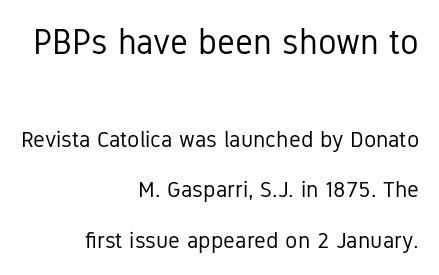
The image shows 35 px regular-weight, condensed sans-serif type, upright; set right-aligned, loose line spacing (2.18x), normal letter spacing, not underlined; the first (top) block is 1.52x larger; low stroke contrast and a medium x-height.
